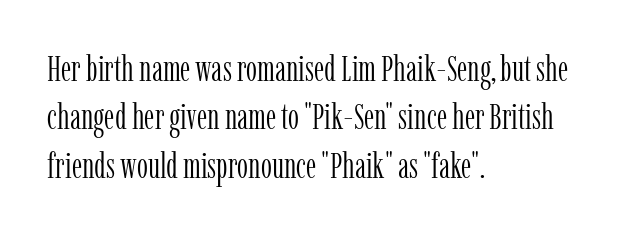
Q: Is the text bold? A: No.
Q: Is the text italic (slanted)? A: No, it is upright.
Q: Is the typeface a serif or a sans-serif typeface? A: Serif.
Q: Is the text underlined? A: No.
Q: How is the paragraph aligned? A: Left-aligned.
Q: Is the spacing between letters normal or unusually wide? A: Normal.
Q: Is the spacing between lines tight, normal or loose? A: Normal.
Q: Width (condensed, normal, or wide)? A: Condensed.
Q: Stroke contrast? A: Low.
Q: x-height? A: Medium.
Q: Monospaced? A: No.
